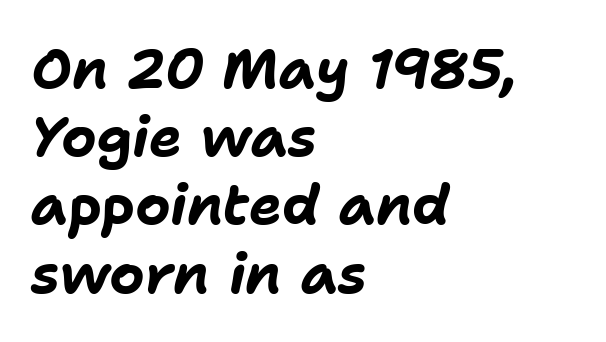
The letterforms sit shoulder to shoulder at normal distance. Honestly, there is no underline to notice here at all. The face used here is proportionally spaced, like ordinary book or web type. Heavy-handed strokes throughout: this text is bold.
